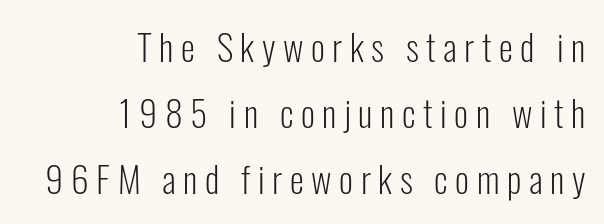
The image shows 36 px light, condensed sans-serif type, upright; set right-aligned, line spacing 1.83x, unusually wide letter spacing (+0.21 em), not underlined; low stroke contrast and a medium x-height.
